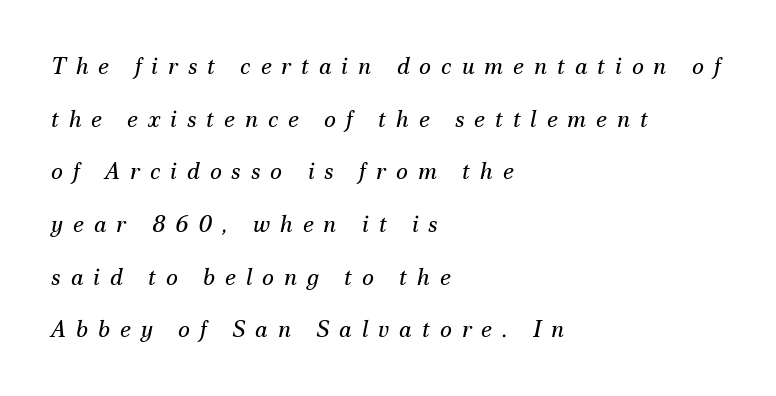
{"italic": "yes", "lean": "right", "slant_degrees": 12, "bold": "no", "underline": "no", "align": "left", "line_spacing": "loose", "line_spacing_ratio": 2.29, "letter_spacing": "wide", "letter_spacing_em": 0.43, "glyph_px": 23}
